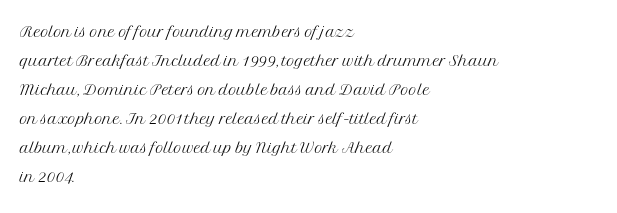
{"bold": "no", "underline": "no", "align": "left", "line_spacing": "normal", "line_spacing_ratio": 1.32, "letter_spacing": "normal", "letter_spacing_em": 0.0, "glyph_px": 22}
